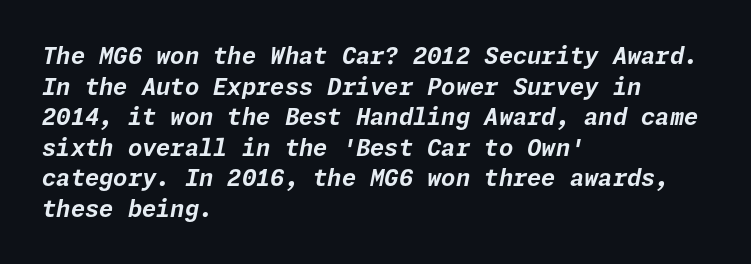
Every character sits at an angle, as italics do. Vertical spacing — default. Casual observation: everything's shoved over to the left. Typographic density is high because the face is bold. Nothing unusual about the tracking: characters are spaced as the font intends. Unmarked baselines from the first word to the last.
